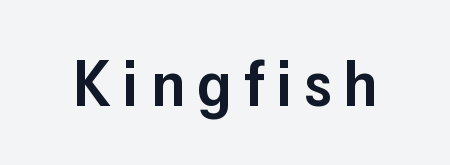
Q: Is the text bold? A: Semi-bold.
Q: Is the text italic (slanted)? A: No, it is upright.
Q: Is the typeface a serif or a sans-serif typeface? A: Sans-serif.
Q: Is the text underlined? A: No.
Q: Width (condensed, normal, or wide)? A: Normal.
Q: Stroke contrast? A: Low.
Q: x-height? A: Medium.
Q: Monospaced? A: No.
